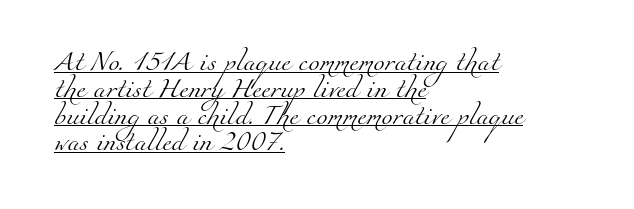
The passage shown stacks its lines at a standard gap. No chunkiness to these letters — they're not bold. Here the glyphs are tracked normally, forming tight word shapes. Caption: multi-line text, flush left, ragged right. A baseline rule has been typeset under these characters.
